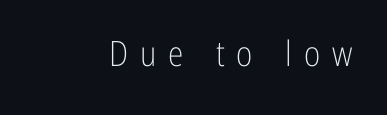
The image shows 35 px light, condensed sans-serif type, upright; set unusually wide letter spacing (+0.34 em), not underlined; low stroke contrast and a medium x-height.
